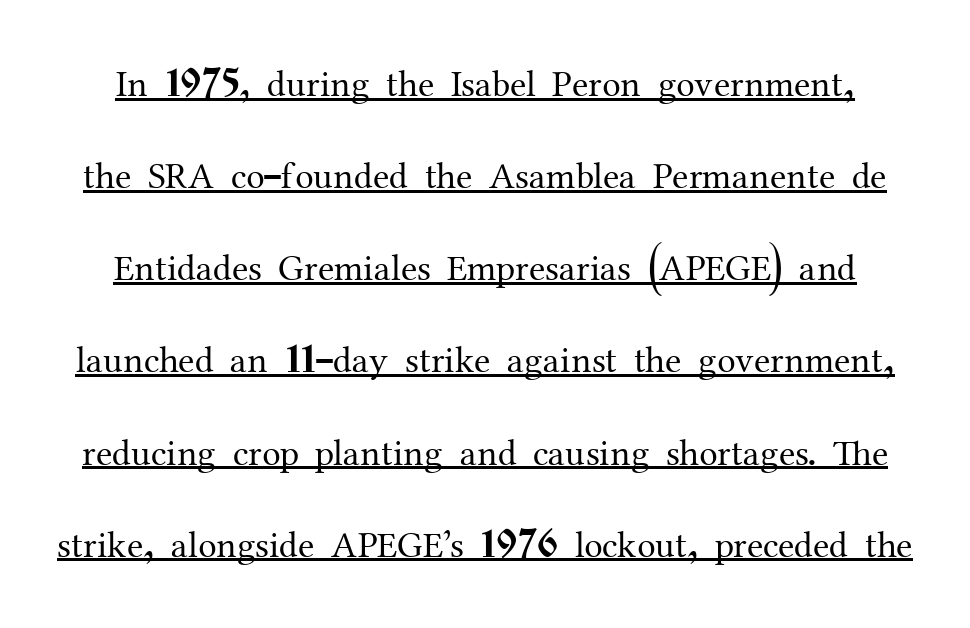
{"serif": "yes", "italic": "no", "bold": "no", "weight": "regular", "width": "normal", "stroke_contrast": "medium", "x_height": "medium", "monospaced": "no", "underline": "yes", "line_spacing": "loose", "line_spacing_ratio": 2.49, "letter_spacing": "normal", "letter_spacing_em": 0.0, "glyph_px": 37}
